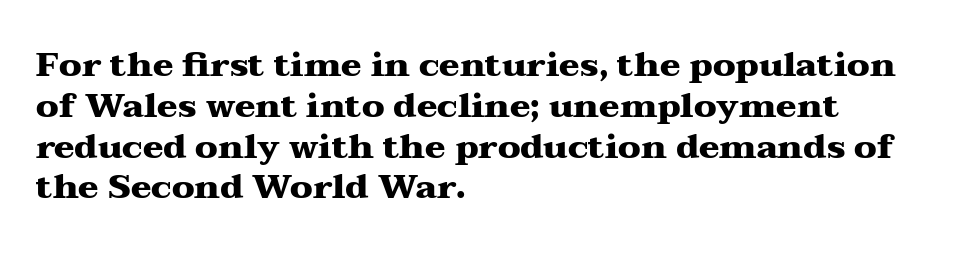
The letters are bold, with thick, heavy strokes. Glyph-to-glyph distance matches everyday printed text. Type without underlining. Visually the block forms a straight wall on the left and a jagged coastline on the right. Style check: upright.
